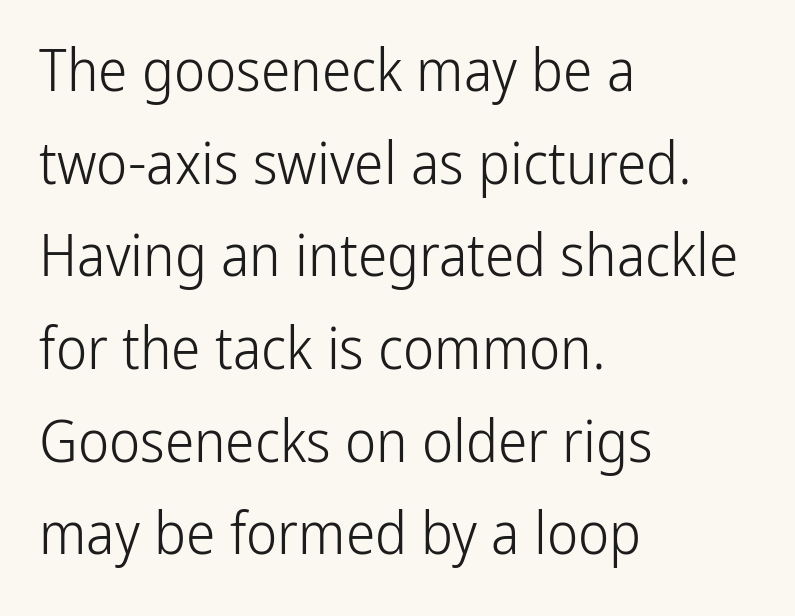
{"serif": "no", "italic": "no", "bold": "no", "weight": "light", "width": "condensed", "stroke_contrast": "low", "x_height": "medium", "monospaced": "no", "underline": "no", "align": "left", "line_spacing": "normal", "line_spacing_ratio": 1.57, "letter_spacing": "normal", "letter_spacing_em": 0.0, "glyph_px": 59}
